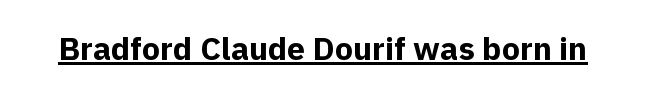
The image shows 32 px bold sans-serif type, upright; set normal letter spacing, underlined; a medium x-height.
